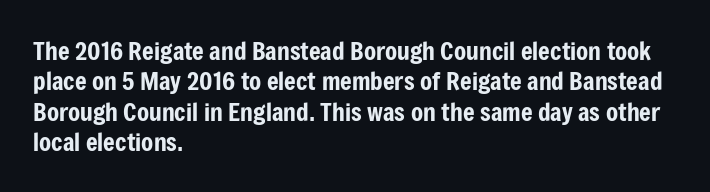
The typography opts for an upright posture over an oblique one. The letterforms sit shoulder to shoulder at normal distance. Compared with a centered layout, this one pins lines to the left instead. Descenders are the only things crossing below the line.
